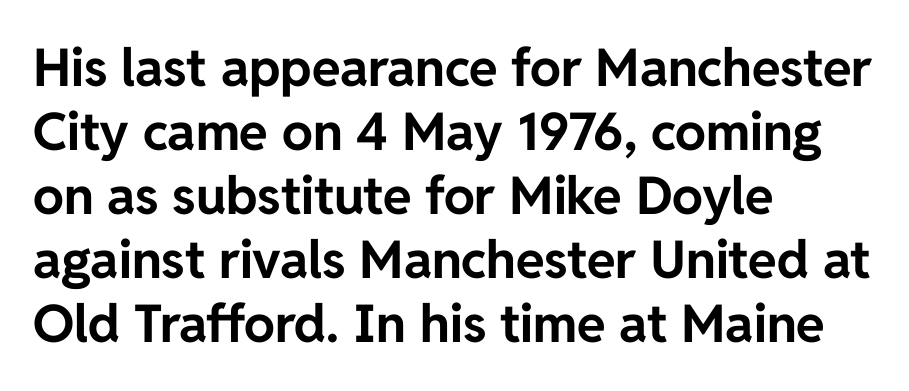
The image shows 52 px bold sans-serif type, upright; set left-aligned, line spacing 1.23x, normal letter spacing, not underlined; low stroke contrast and a medium x-height.
